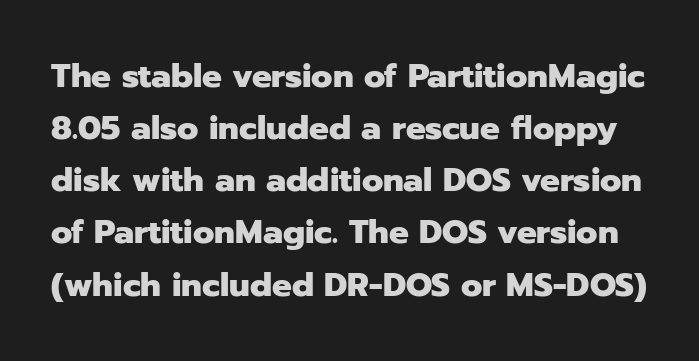
The image shows 33 px heavy sans-serif type, upright; set normal line spacing (1.58x), normal letter spacing, not underlined; low stroke contrast and a medium x-height.
